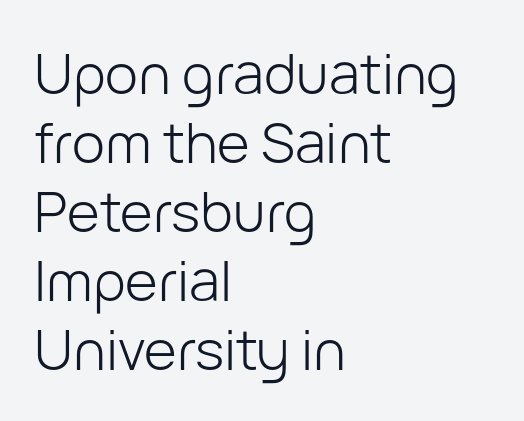
The image shows 56 px light sans-serif type, upright; set left-aligned, line spacing 1.23x, normal letter spacing, not underlined; low stroke contrast and a medium x-height.
